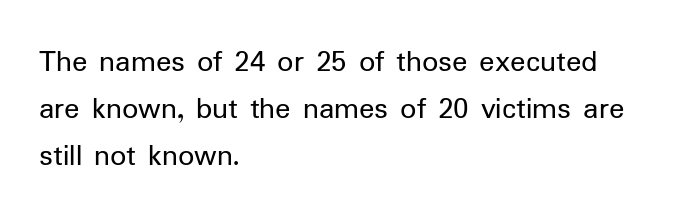
{"serif": "no", "italic": "no", "bold": "no", "weight": "regular", "width": "normal", "stroke_contrast": "low", "x_height": "medium", "monospaced": "no", "underline": "no", "align": "left", "line_spacing": "normal", "line_spacing_ratio": 1.47, "letter_spacing": "normal", "letter_spacing_em": 0.0, "glyph_px": 32}
